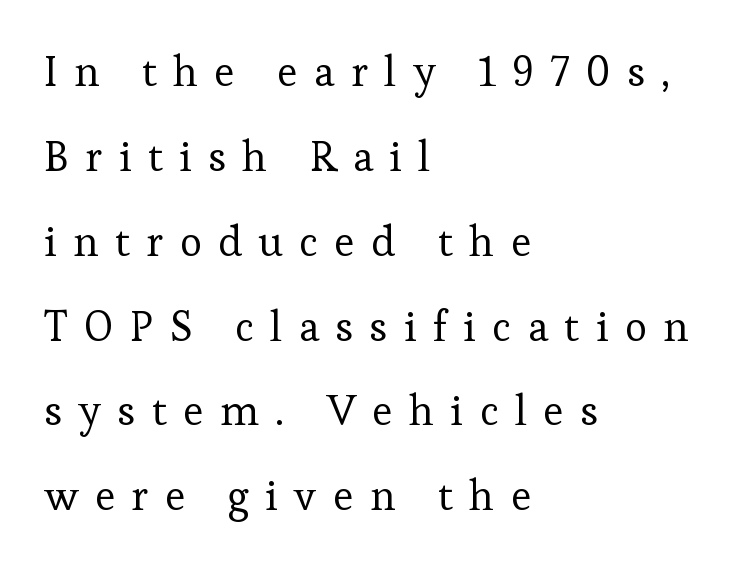
{"serif": "yes", "italic": "no", "bold": "no", "weight": "regular", "width": "normal", "stroke_contrast": "low", "x_height": "medium", "monospaced": "no", "underline": "no", "align": "left", "line_spacing": "loose", "line_spacing_ratio": 2.02, "letter_spacing": "wide", "letter_spacing_em": 0.39, "glyph_px": 42}
